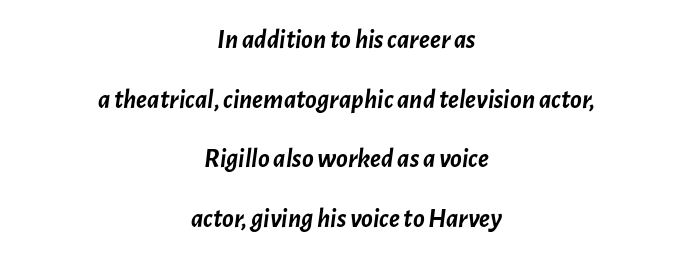
The image shows 27 px bold type, italic (leaning right); set centered, loose line spacing (2.21x), normal letter spacing, not underlined.
